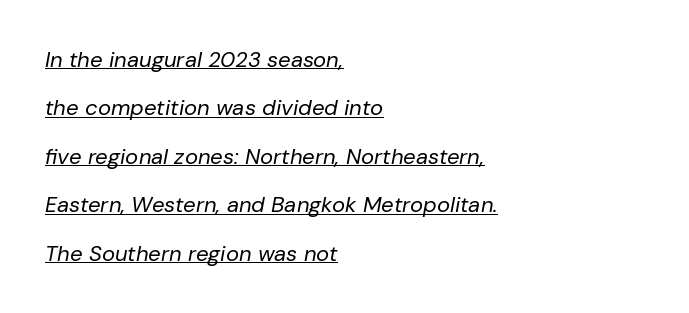
The passage shown has conventional tracking throughout. The line-height multiplier appears high, well above default. Letters have the restrained weight of plain body copy at most. A classic flush-left, rag-right setting is used for this passage. The whole block is typeset with a tilt.
